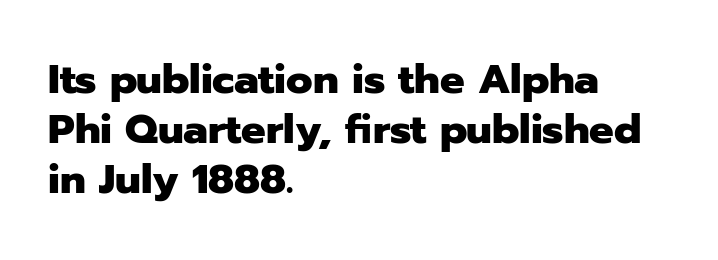
The image shows 41 px heavy sans-serif type, upright; set left-aligned, line spacing 1.22x, normal letter spacing, not underlined; low stroke contrast and a medium x-height.
